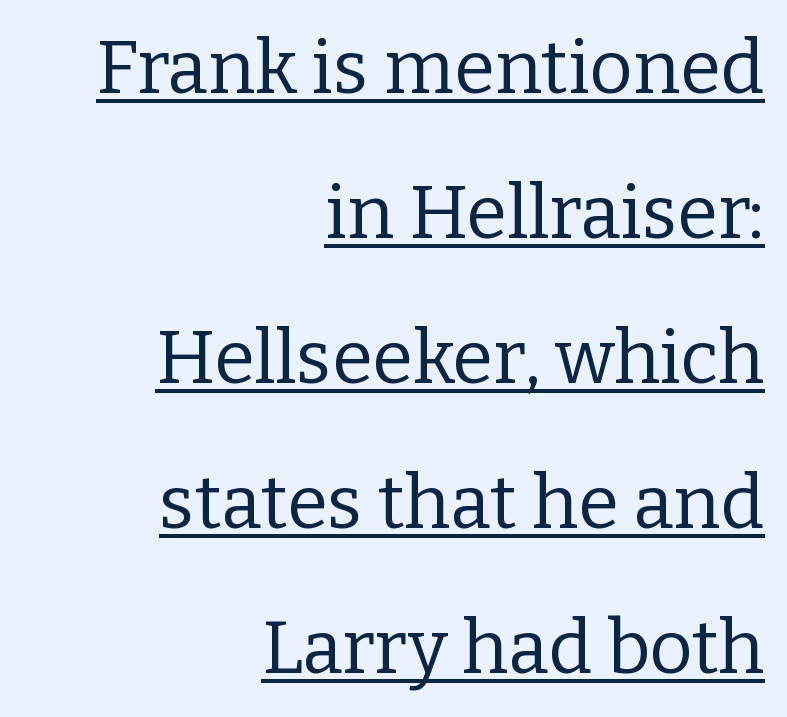
Does the lettering tilt? It doesn't — this is upright. How would I describe the line gaps? Wide and relaxed. The rag falls on the left side of this text block. This is serif lettering, the kind often seen in printed books.
